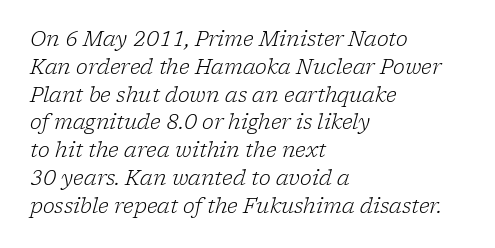
{"italic": "yes", "lean": "right", "slant_degrees": 17, "bold": "no", "underline": "no", "align": "left", "line_spacing": "normal", "line_spacing_ratio": 1.39, "letter_spacing": "normal", "letter_spacing_em": 0.0, "glyph_px": 20}
